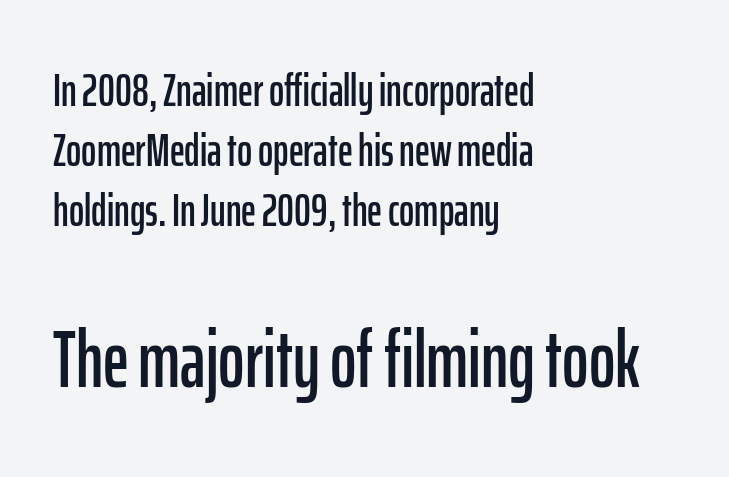
{"serif": "no", "italic": "no", "width": "condensed", "stroke_contrast": "low", "x_height": "medium", "monospaced": "no", "underline": "no", "align": "left", "line_spacing": "normal", "line_spacing_ratio": 1.3, "letter_spacing": "normal", "letter_spacing_em": 0.0, "larger_block": "second", "size_ratio": 1.74, "glyph_px": 80}
